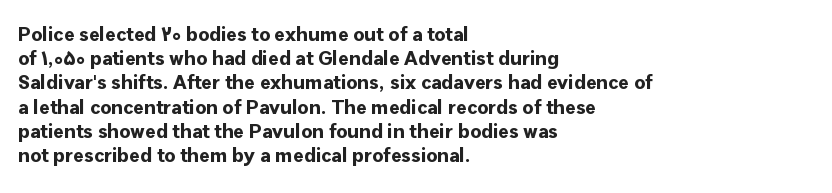
Q: Is the text bold? A: Yes.
Q: Is the text italic (slanted)? A: No, it is upright.
Q: Is the text underlined? A: No.
Q: How is the paragraph aligned? A: Left-aligned.
Q: Is the spacing between letters normal or unusually wide? A: Normal.
